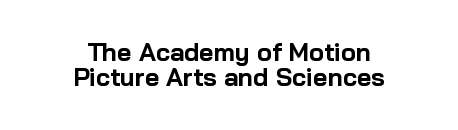
{"italic": "no", "bold": "yes", "underline": "no", "align": "center", "line_spacing": "tight", "line_spacing_ratio": 1.02, "letter_spacing": "normal", "letter_spacing_em": 0.0, "glyph_px": 25}
